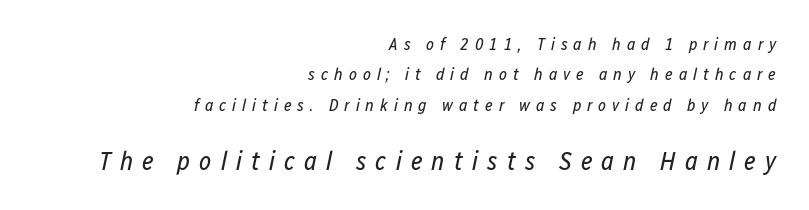
Q: Is the text bold? A: No.
Q: Is the text italic (slanted)? A: Yes, it leans right by about 12 degrees.
Q: Is the text underlined? A: No.
Q: How is the paragraph aligned? A: Right-aligned.
Q: Is the spacing between letters normal or unusually wide? A: Unusually wide.
Q: Which block of text is set in a larger size, the first (top) or the second (bottom)? A: The second (bottom) one.
